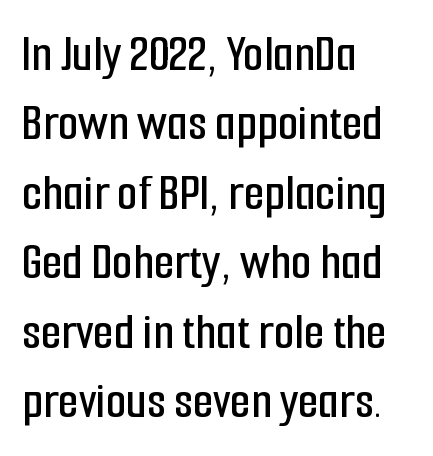
The image shows 53 px condensed sans-serif type, upright; set left-aligned, normal line spacing (1.31x), normal letter spacing, not underlined; low stroke contrast and a medium x-height.
